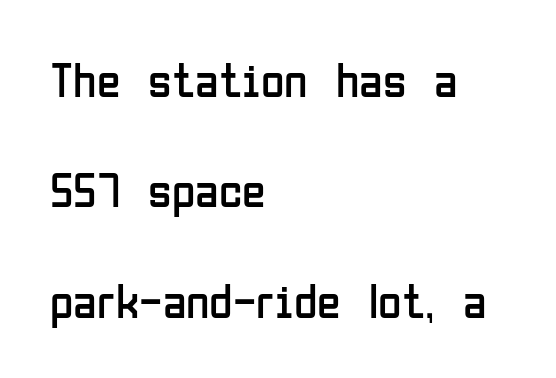
{"serif": "no", "italic": "no", "bold": "no", "weight": "regular", "width": "condensed", "stroke_contrast": "low", "x_height": "medium", "monospaced": "no", "underline": "no", "align": "left", "line_spacing": "loose", "line_spacing_ratio": 2.3, "letter_spacing": "normal", "letter_spacing_em": 0.0, "glyph_px": 48}
